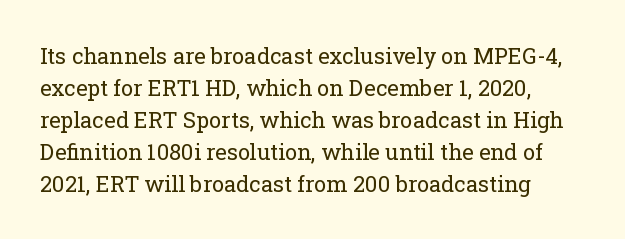
No chunkiness to these letters — they're not bold. Every character sits straight up, as roman type does. The lines sit at an ordinary, default distance from one another. The zone under the glyphs is completely vacant. Inter-character spacing is left at the font's built-in metrics.
